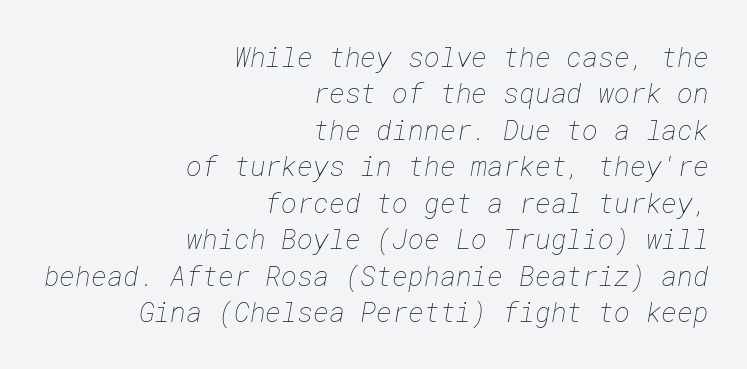
{"bold": "no", "underline": "no", "align": "right", "line_spacing": "normal", "line_spacing_ratio": 1.35, "letter_spacing": "normal", "letter_spacing_em": 0.0, "glyph_px": 27}
